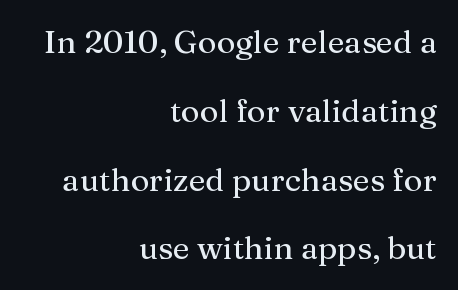
Q: Is the text italic (slanted)? A: No, it is upright.
Q: Is the typeface a serif or a sans-serif typeface? A: Serif.
Q: Is the text underlined? A: No.
Q: How is the paragraph aligned? A: Right-aligned.
Q: Is the spacing between letters normal or unusually wide? A: Normal.
Q: Is the spacing between lines tight, normal or loose? A: Loose.
Q: Width (condensed, normal, or wide)? A: Normal.
Q: Stroke contrast? A: Medium.
Q: x-height? A: Medium.
Q: Monospaced? A: No.
